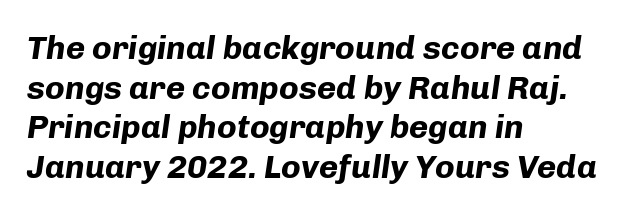
{"italic": "yes", "lean": "right", "slant_degrees": 8, "bold": "yes", "weight": "bold", "width": "normal", "stroke_contrast": "low", "x_height": "medium", "monospaced": "no", "underline": "no", "align": "left", "line_spacing_ratio": 1.2, "letter_spacing": "normal", "letter_spacing_em": 0.0, "glyph_px": 33}
